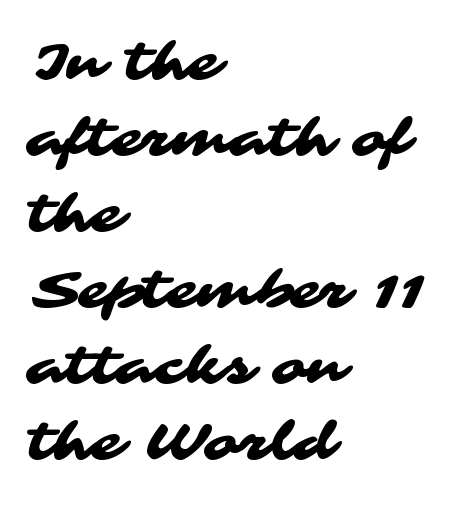
The image shows 51 px wide sans-serif type; set left-aligned, normal line spacing (1.49x), normal letter spacing, not underlined; medium stroke contrast and a medium x-height.
